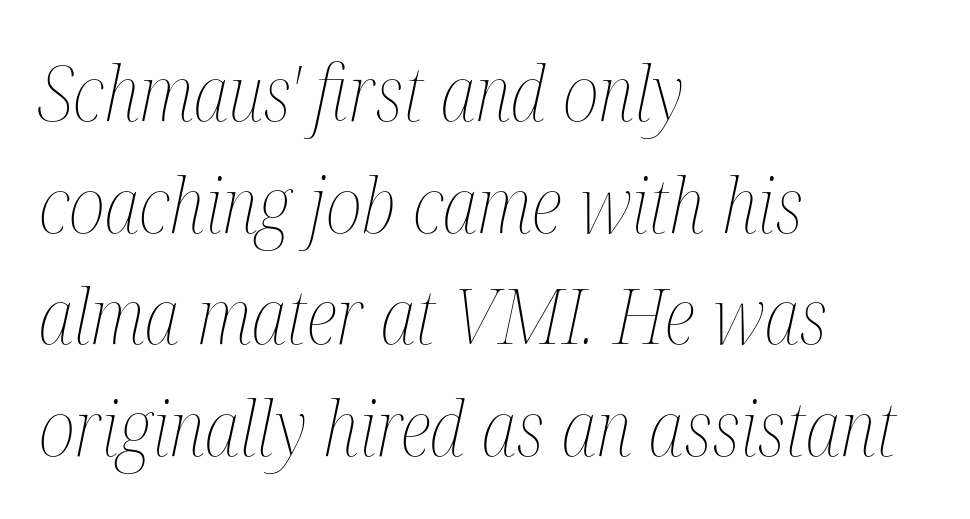
The image shows 76 px thin, condensed type, italic (leaning right); set left-aligned, normal line spacing (1.47x), normal letter spacing, not underlined; medium stroke contrast and a medium x-height.
